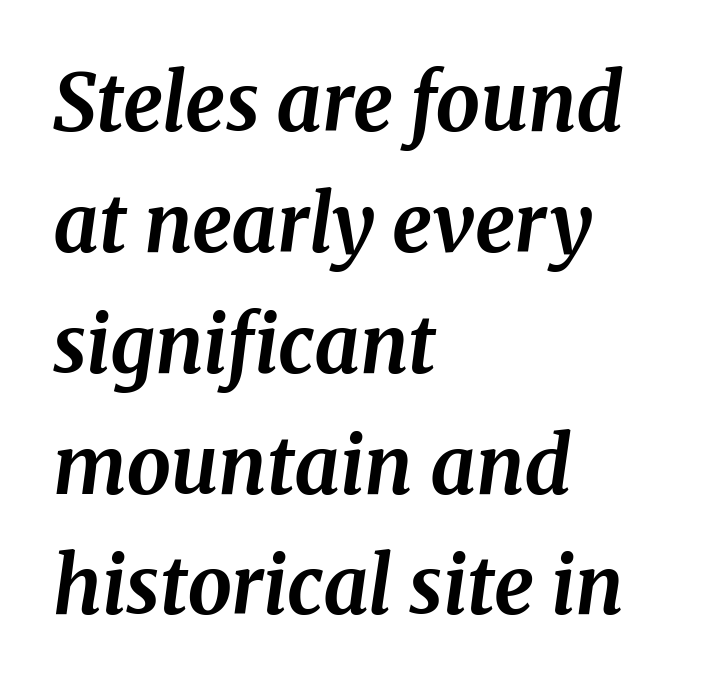
Q: Is the text bold? A: Yes.
Q: Is the text italic (slanted)? A: Yes, it leans right by about 8 degrees.
Q: Is the typeface a serif or a sans-serif typeface? A: Serif.
Q: Is the text underlined? A: No.
Q: How is the paragraph aligned? A: Left-aligned.
Q: Is the spacing between letters normal or unusually wide? A: Normal.
Q: Is the spacing between lines tight, normal or loose? A: Normal.
Q: Width (condensed, normal, or wide)? A: Normal.
Q: Stroke contrast? A: Medium.
Q: x-height? A: Medium.
Q: Monospaced? A: No.
